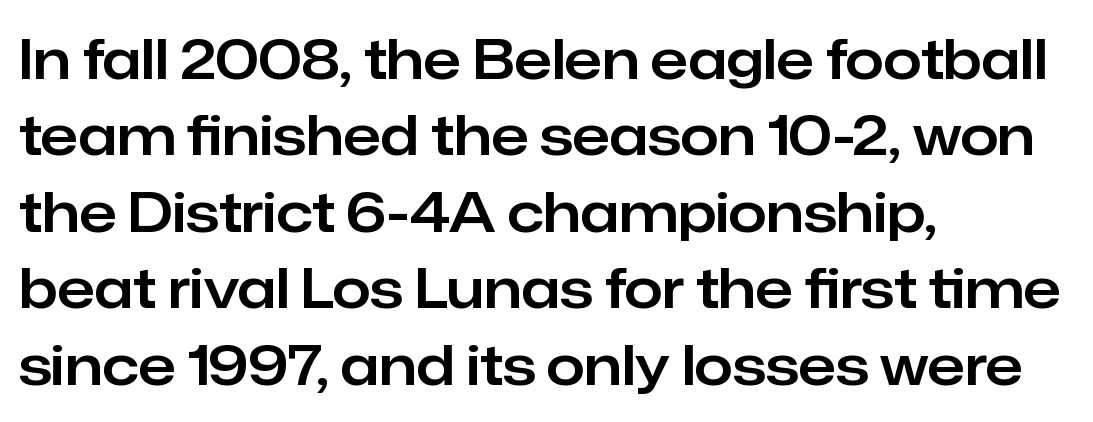
The image shows 55 px sans-serif type, upright; set left-aligned, normal line spacing (1.39x), normal letter spacing, not underlined; low stroke contrast and a medium x-height.
